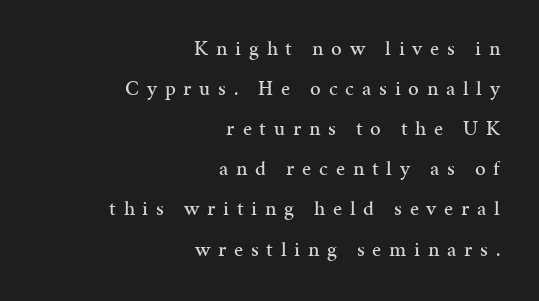
The image shows 21 px text type, upright; set right-aligned, loose line spacing (1.91x), unusually wide letter spacing (+0.37 em), not underlined.
